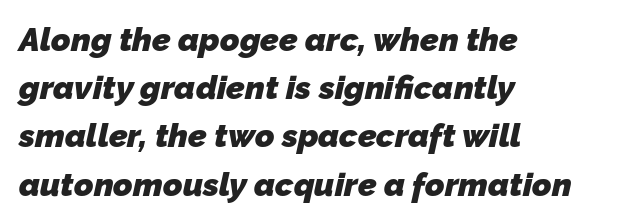
The image shows 33 px heavy sans-serif type; set left-aligned, normal line spacing (1.46x), normal letter spacing, not underlined; low stroke contrast and a medium x-height.
